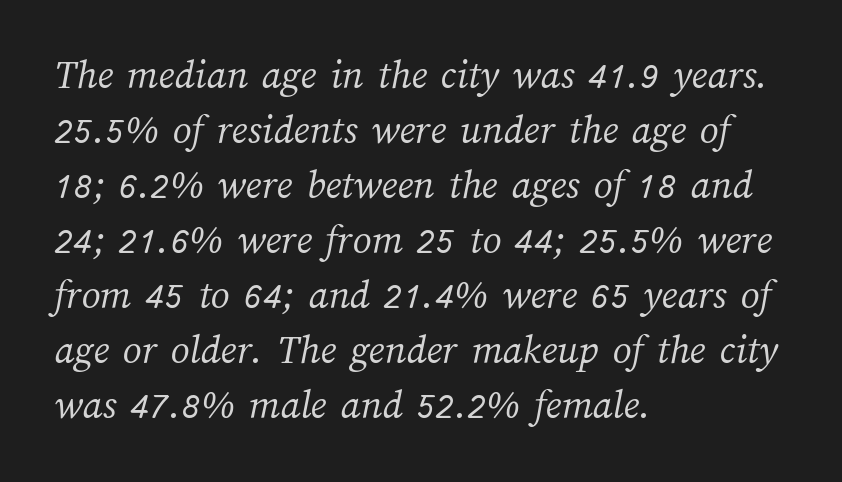
Q: Is the text bold? A: No.
Q: Is the text underlined? A: No.
Q: How is the paragraph aligned? A: Left-aligned.
Q: Is the spacing between letters normal or unusually wide? A: Normal.
Q: Is the spacing between lines tight, normal or loose? A: Normal.
Q: Width (condensed, normal, or wide)? A: Normal.
Q: Stroke contrast? A: Medium.
Q: x-height? A: Medium.
Q: Monospaced? A: No.
